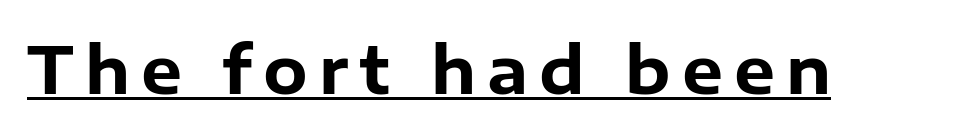
Posture: straight, roman, zero tilt. Serifs: no, the terminals of the letterforms are clean. Here the designer chose a conventional face with non-uniform glyph widths. This sample carries an underscore along the baseline area. Typesetter's note: full bold, strokes at maximum text heaviness.
